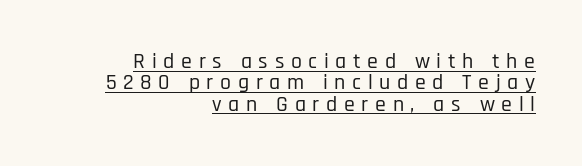
Tracking here is generous; glyphs stand well apart from one another. This block would grow much taller if given ordinary leading; it's compressed now. Do the letters lean? They stand straight. A continuous stroke trails under the words, as in a hyperlink. Reading down the block, your eye finds every line finishing at a fixed right position.
